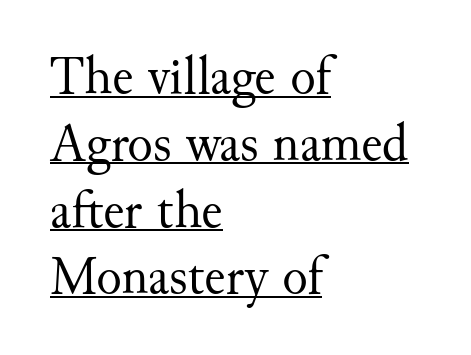
{"serif": "yes", "italic": "no", "bold": "no", "weight": "regular", "width": "normal", "stroke_contrast": "medium", "x_height": "small", "monospaced": "no", "underline": "yes", "align": "left", "line_spacing": "normal", "line_spacing_ratio": 1.26, "letter_spacing": "normal", "letter_spacing_em": 0.0, "glyph_px": 53}
